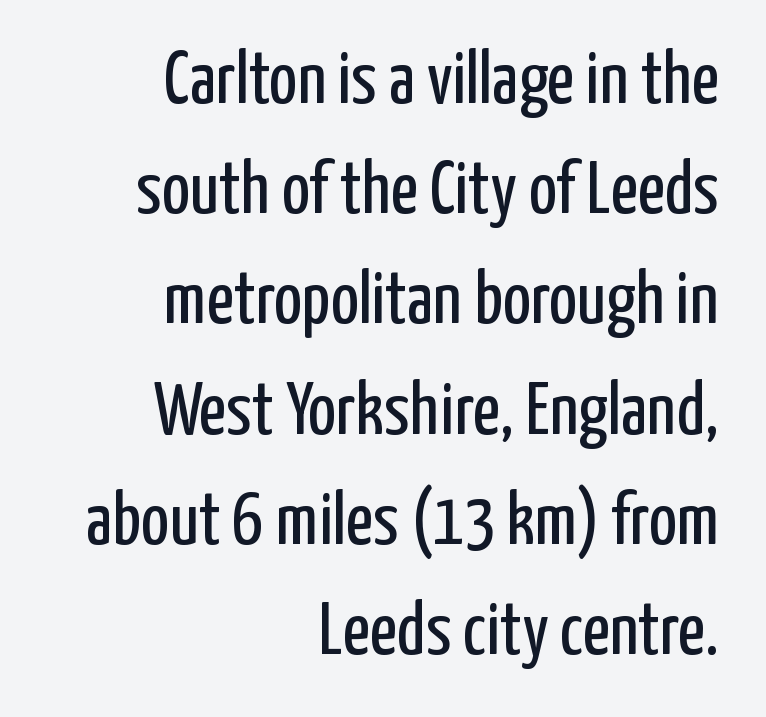
{"serif": "no", "italic": "no", "bold": "no", "weight": "regular", "width": "condensed", "stroke_contrast": "low", "x_height": "medium", "monospaced": "no", "underline": "no", "align": "right", "line_spacing": "normal", "line_spacing_ratio": 1.47, "letter_spacing": "normal", "letter_spacing_em": 0.0, "glyph_px": 75}
